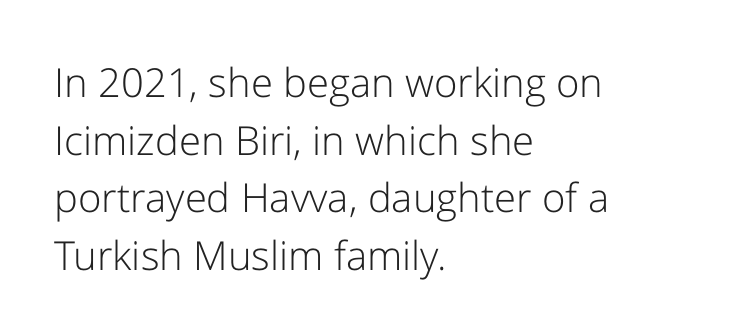
The image shows 40 px light sans-serif type, upright; set left-aligned, normal line spacing (1.44x), normal letter spacing, not underlined; low stroke contrast and a medium x-height.
